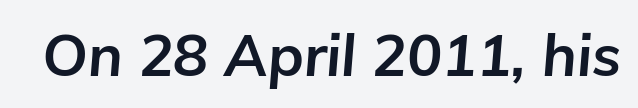
The image shows 58 px bold type, italic (leaning right); set normal letter spacing, not underlined; low stroke contrast and a medium x-height.
